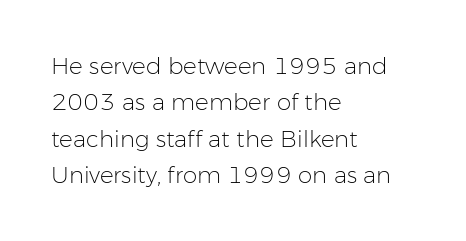
The image shows 23 px text type, upright; set left-aligned, normal line spacing (1.58x), normal letter spacing, not underlined.
